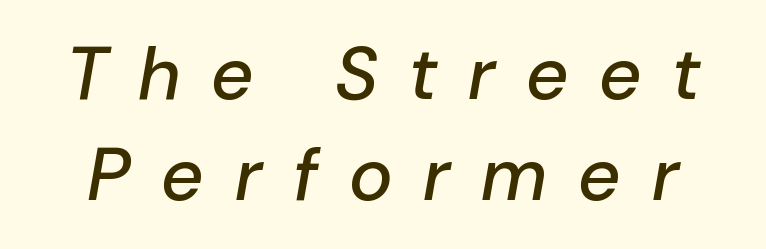
The image shows 74 px text type, italic (leaning right); set normal line spacing (1.37x), unusually wide letter spacing (+0.42 em), not underlined; low stroke contrast and a medium x-height.
